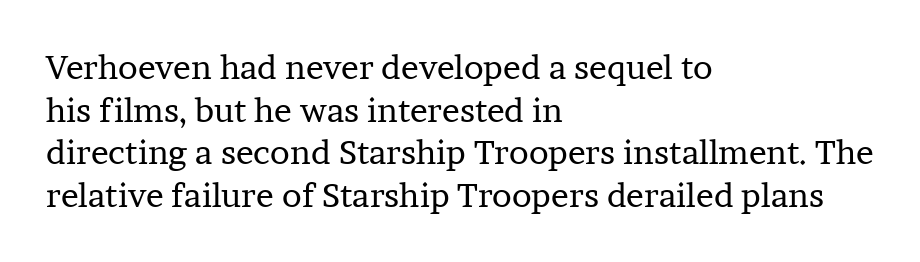
{"serif": "yes", "italic": "no", "bold": "no", "weight": "regular", "width": "normal", "stroke_contrast": "low", "x_height": "medium", "monospaced": "no", "underline": "no", "align": "left", "line_spacing": "normal", "line_spacing_ratio": 1.29, "letter_spacing": "normal", "letter_spacing_em": 0.0, "glyph_px": 33}
